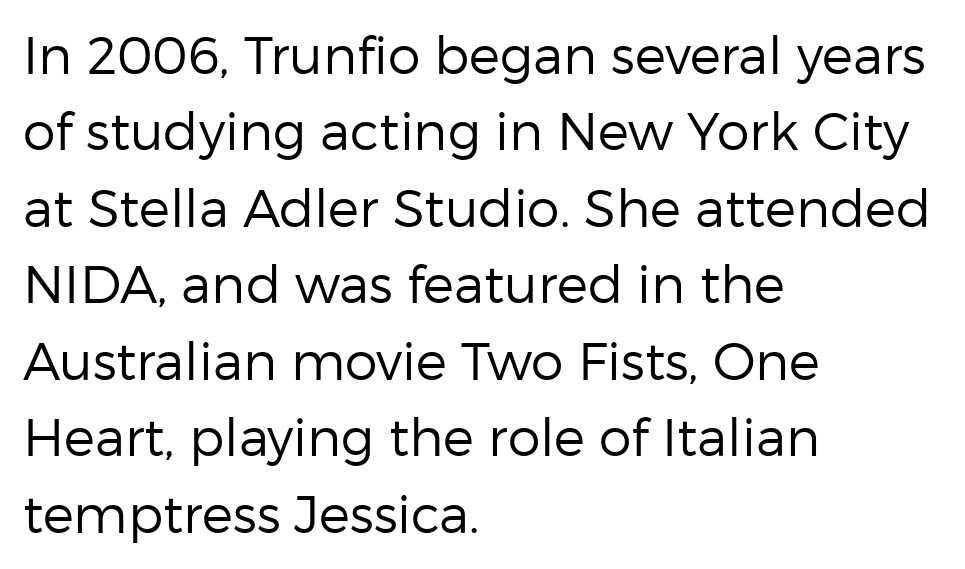
The lettering stays uniformly vertical, giving the passage a roman look. Stroke terminals: plain, sans-serif. Horizontal alignment here is leftward, the default for most running prose. Each word holds together tightly as a unit, with standard inter-letter gaps.
